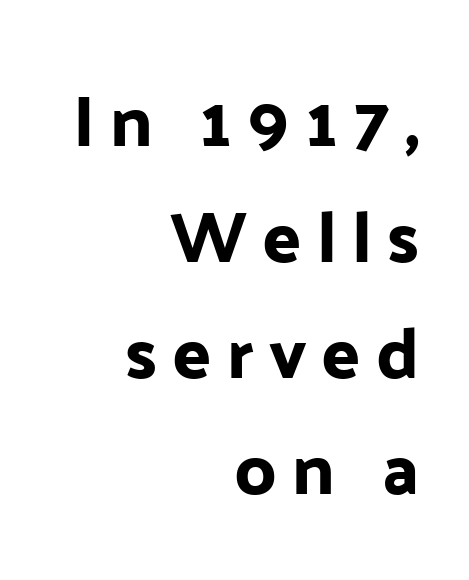
Q: Is the text italic (slanted)? A: No, it is upright.
Q: Is the typeface a serif or a sans-serif typeface? A: Sans-serif.
Q: Is the text underlined? A: No.
Q: How is the paragraph aligned? A: Right-aligned.
Q: Is the spacing between letters normal or unusually wide? A: Unusually wide.
Q: Is the spacing between lines tight, normal or loose? A: Normal.
Q: Width (condensed, normal, or wide)? A: Normal.
Q: Stroke contrast? A: Low.
Q: x-height? A: Medium.
Q: Monospaced? A: No.
